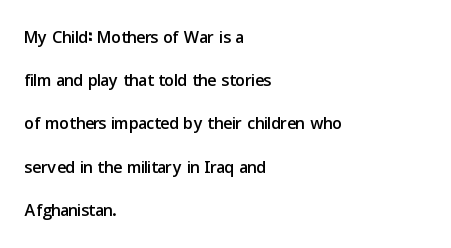
Words float on clear page, feet unadorned. Posture: straight, roman, zero tilt. Standard letterfit; no display-style spreading of the glyphs. One-word summary of the alignment: left.
